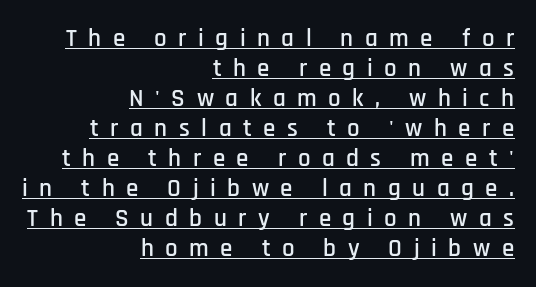
Q: Is the text italic (slanted)? A: No, it is upright.
Q: Is the text underlined? A: Yes.
Q: How is the paragraph aligned? A: Right-aligned.
Q: Is the spacing between letters normal or unusually wide? A: Unusually wide.
